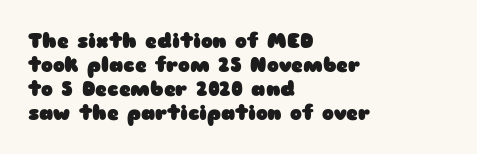
The image shows 20 px bold type, upright; set left-aligned, line spacing 1.2x, normal letter spacing, not underlined.
